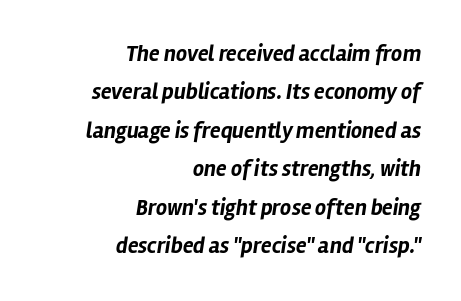
The image shows 22 px bold type, italic (leaning right); set right-aligned, line spacing 1.75x, normal letter spacing, not underlined.
